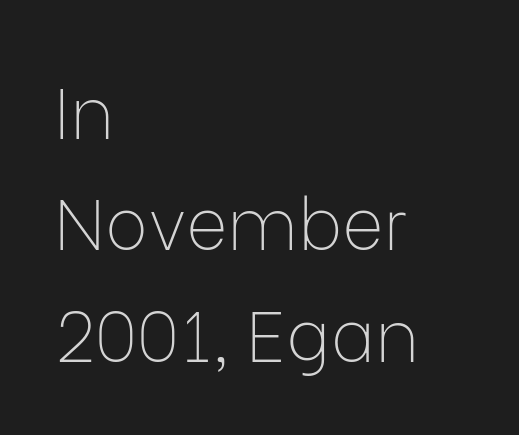
Q: Is the text bold? A: No.
Q: Is the text italic (slanted)? A: No, it is upright.
Q: Is the typeface a serif or a sans-serif typeface? A: Sans-serif.
Q: Is the text underlined? A: No.
Q: How is the paragraph aligned? A: Left-aligned.
Q: Is the spacing between letters normal or unusually wide? A: Normal.
Q: Is the spacing between lines tight, normal or loose? A: Normal.
Q: Width (condensed, normal, or wide)? A: Normal.
Q: Stroke contrast? A: Low.
Q: x-height? A: Medium.
Q: Monospaced? A: No.
